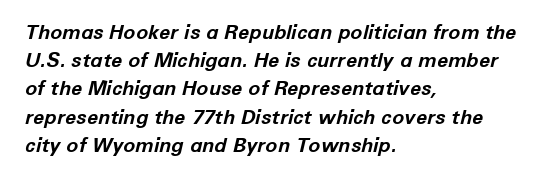
Rule under the text: the space is simply empty. Each word holds together tightly as a unit, with standard inter-letter gaps. Which margin do the lines hug? The left one — the right edge is uneven. Slanted lettering throughout. Heavy, bold letterforms.
